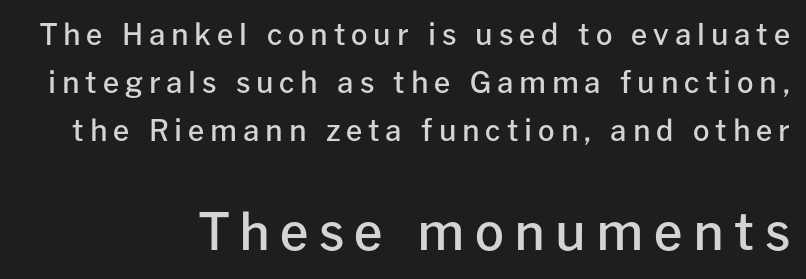
{"serif": "no", "italic": "no", "bold": "semi", "weight": "semibold", "width": "normal", "stroke_contrast": "low", "x_height": "medium", "monospaced": "no", "underline": "no", "align": "right", "line_spacing": "normal", "line_spacing_ratio": 1.65, "letter_spacing": "wide", "letter_spacing_em": 0.2, "larger_block": "second", "size_ratio": 1.76, "glyph_px": 51}
